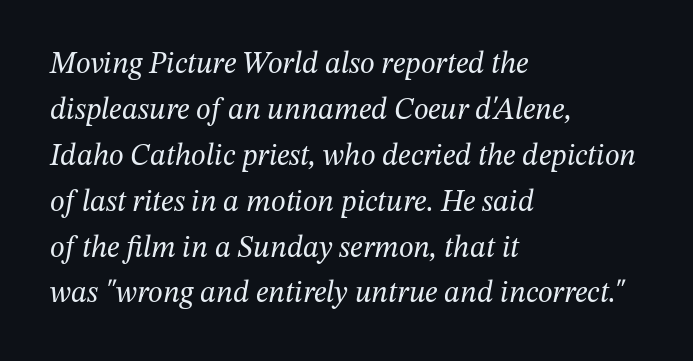
{"serif": "yes", "italic": "yes", "lean": "right", "slant_degrees": 12, "bold": "no", "weight": "regular", "width": "normal", "stroke_contrast": "medium", "x_height": "medium", "monospaced": "no", "underline": "no", "align": "left", "line_spacing": "normal", "line_spacing_ratio": 1.53, "letter_spacing": "normal", "letter_spacing_em": 0.0, "glyph_px": 30}
